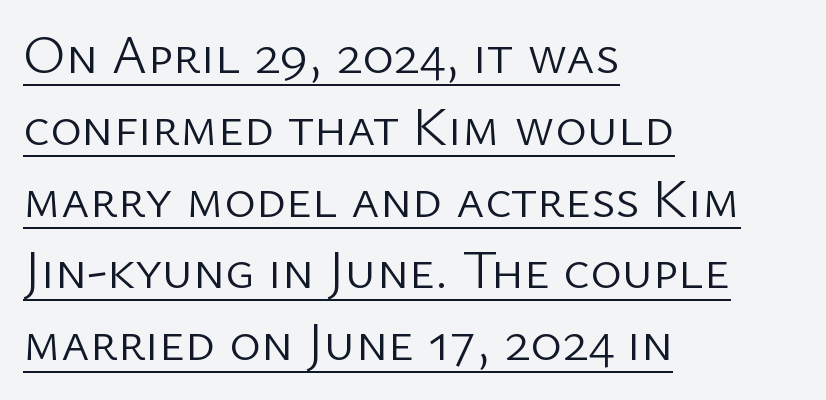
The image shows 54 px light sans-serif type, upright; set left-aligned, normal line spacing (1.33x), normal letter spacing, underlined; low stroke contrast and a medium x-height.
